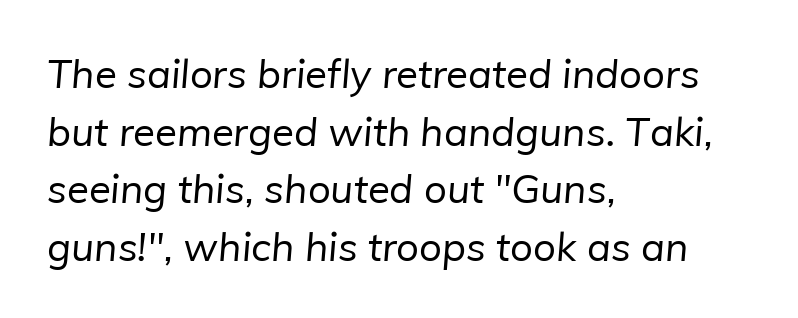
Unlike a traditional serif, this face leaves its strokes unadorned. Line spacing here is normal. The passage shown has conventional tracking throughout. The rendering uses natural spacing where letterforms have individual widths. The rendering anchors every line to the left-hand side.
